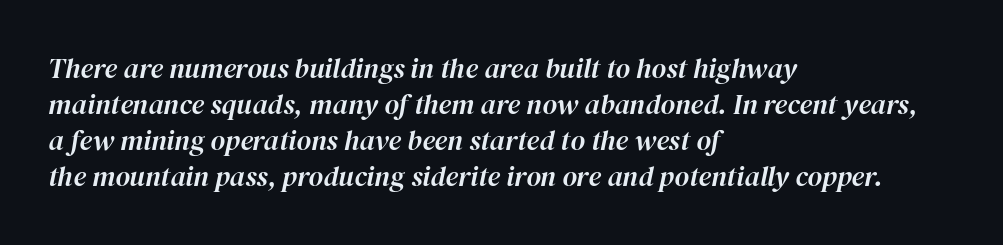
All the whitespace from short lines collects on the right. Is the type slanted? Yes — the strokes lean at a clear angle. Nothing unusual about the tracking: characters are spaced as the font intends. One glance says typical: line gaps are just what's usual.
